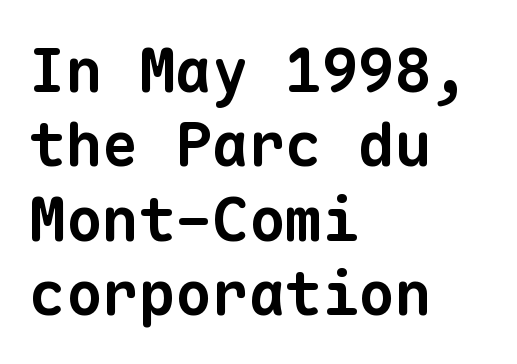
Q: Is the text bold? A: Yes.
Q: Is the typeface a serif or a sans-serif typeface? A: Sans-serif.
Q: Is the text underlined? A: No.
Q: How is the paragraph aligned? A: Left-aligned.
Q: Is the spacing between letters normal or unusually wide? A: Normal.
Q: Width (condensed, normal, or wide)? A: Normal.
Q: Stroke contrast? A: Low.
Q: x-height? A: Medium.
Q: Monospaced? A: Yes.
